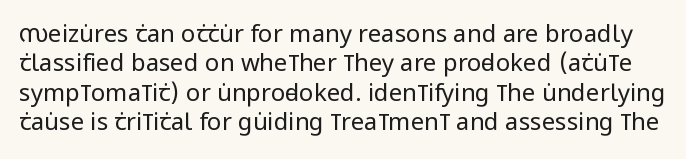
{"italic": "no", "bold": "no", "underline": "no", "line_spacing_ratio": 1.22, "letter_spacing": "normal", "letter_spacing_em": 0.0, "glyph_px": 24}
